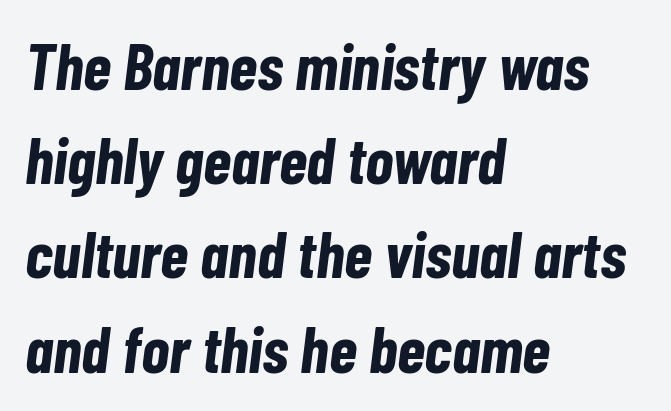
Q: Is the text bold? A: Yes.
Q: Is the text italic (slanted)? A: Yes, it leans right by about 7 degrees.
Q: Is the text underlined? A: No.
Q: How is the paragraph aligned? A: Left-aligned.
Q: Is the spacing between letters normal or unusually wide? A: Normal.
Q: Is the spacing between lines tight, normal or loose? A: Normal.
Q: Width (condensed, normal, or wide)? A: Condensed.
Q: Stroke contrast? A: Low.
Q: x-height? A: Medium.
Q: Monospaced? A: No.
